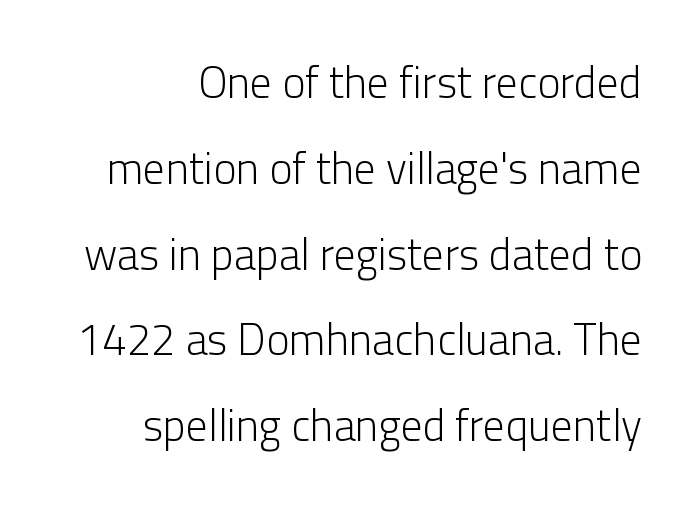
{"serif": "no", "italic": "no", "bold": "no", "weight": "light", "width": "normal", "stroke_contrast": "low", "x_height": "medium", "monospaced": "no", "underline": "no", "align": "right", "line_spacing": "loose", "line_spacing_ratio": 1.95, "letter_spacing": "normal", "letter_spacing_em": 0.0, "glyph_px": 44}
